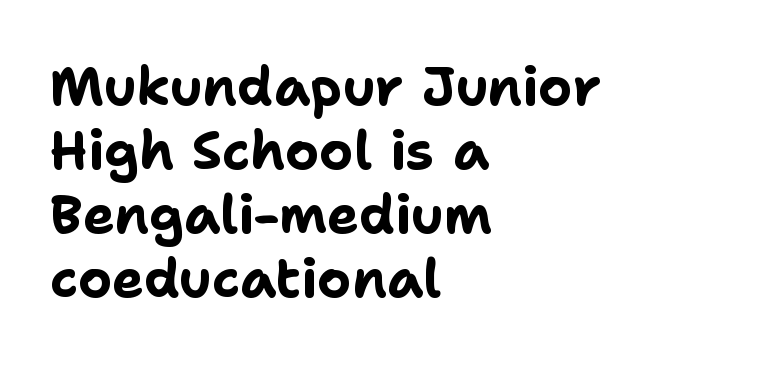
Q: Is the text bold? A: Yes.
Q: Is the text italic (slanted)? A: No, it is upright.
Q: Is the typeface a serif or a sans-serif typeface? A: Sans-serif.
Q: Is the text underlined? A: No.
Q: How is the paragraph aligned? A: Left-aligned.
Q: Is the spacing between letters normal or unusually wide? A: Normal.
Q: Width (condensed, normal, or wide)? A: Normal.
Q: Stroke contrast? A: Low.
Q: x-height? A: Medium.
Q: Monospaced? A: No.
